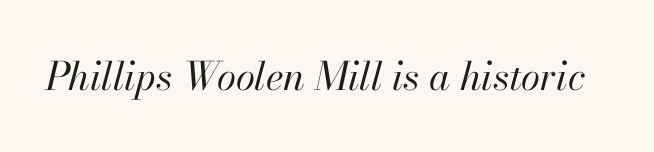
Each stroke keeps to a modest, everyday thickness or less. This sample uses an oblique cut, with every glyph tilted off the vertical. This sample uses plain, unmodified letter spacing. Proportional: the letters do not fall into vertical columns.
